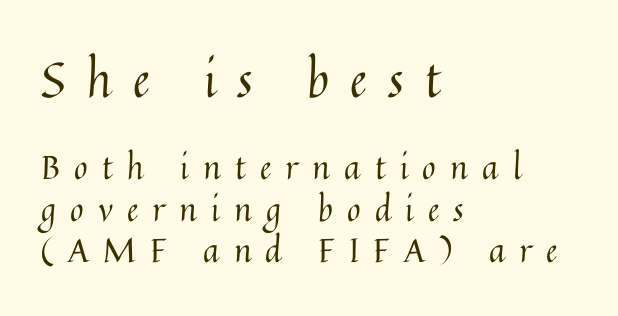
{"bold": "no", "weight": "regular", "width": "normal", "stroke_contrast": "medium", "x_height": "medium", "monospaced": "no", "underline": "no", "align": "left", "line_spacing": "normal", "line_spacing_ratio": 1.25, "letter_spacing": "wide", "letter_spacing_em": 0.43, "larger_block": "first", "size_ratio": 1.48, "glyph_px": 49}
